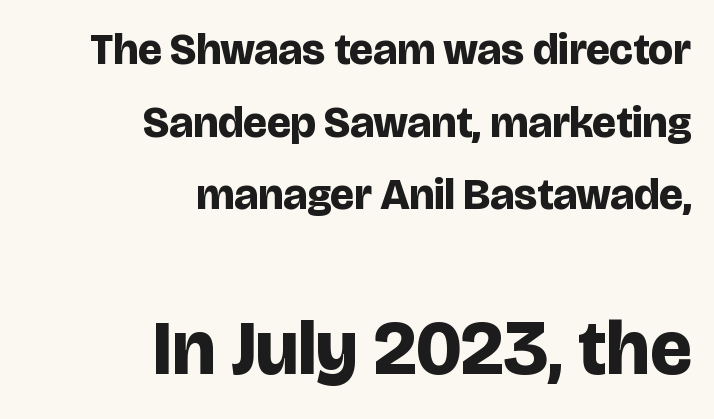
Tracking value appears to be zero — textbook default spacing. The setting favours the right margin, as signatures and pull-quotes sometimes do. The vertical gap from one line to the next is medium. The passage shown is typed in a proportional face where columns would drift.
